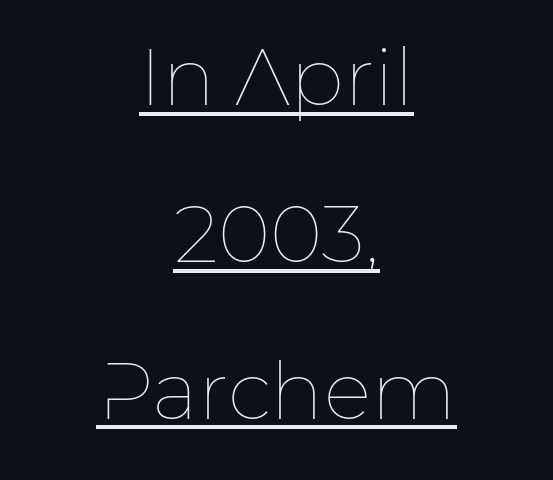
{"italic": "no", "bold": "no", "weight": "thin", "width": "normal", "stroke_contrast": "low", "x_height": "medium", "monospaced": "no", "underline": "yes", "align": "center", "line_spacing": "loose", "line_spacing_ratio": 1.96, "letter_spacing": "normal", "letter_spacing_em": 0.0, "glyph_px": 80}
